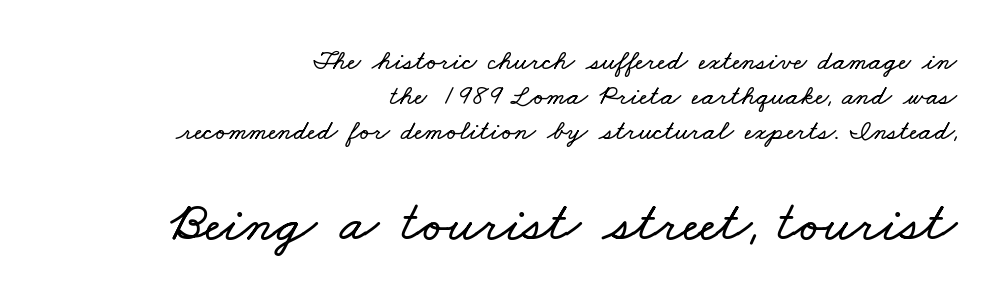
Q: Is the text underlined? A: No.
Q: How is the paragraph aligned? A: Right-aligned.
Q: Is the spacing between letters normal or unusually wide? A: Normal.
Q: Is the spacing between lines tight, normal or loose? A: Normal.
Q: Which block of text is set in a larger size, the first (top) or the second (bottom)? A: The second (bottom) one.
Q: Width (condensed, normal, or wide)? A: Wide.
Q: Stroke contrast? A: Low.
Q: x-height? A: Small.
Q: Monospaced? A: No.
